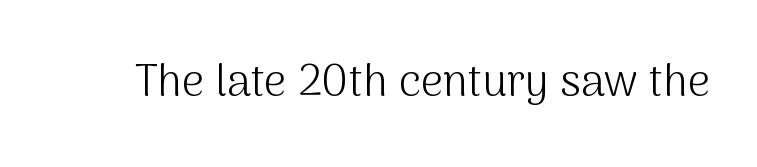
Q: Is the text bold? A: No.
Q: Is the text italic (slanted)? A: No, it is upright.
Q: Is the typeface a serif or a sans-serif typeface? A: Sans-serif.
Q: Is the text underlined? A: No.
Q: Is the spacing between letters normal or unusually wide? A: Normal.
Q: Width (condensed, normal, or wide)? A: Normal.
Q: Stroke contrast? A: Medium.
Q: x-height? A: Medium.
Q: Monospaced? A: No.
